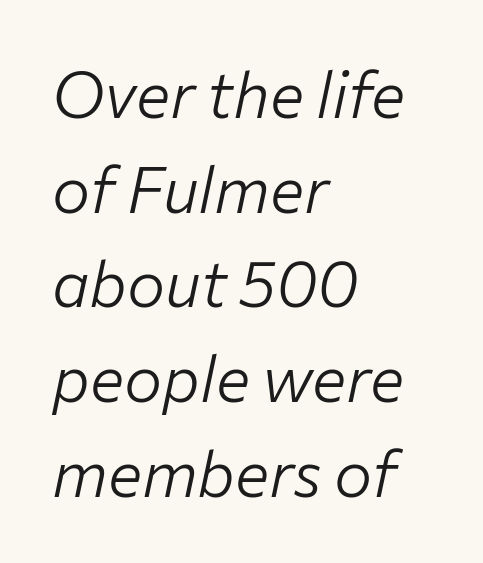
{"italic": "yes", "lean": "right", "slant_degrees": 12, "bold": "no", "weight": "light", "width": "normal", "stroke_contrast": "low", "x_height": "medium", "monospaced": "no", "underline": "no", "align": "left", "line_spacing": "normal", "line_spacing_ratio": 1.48, "letter_spacing": "normal", "letter_spacing_em": 0.0, "glyph_px": 64}
